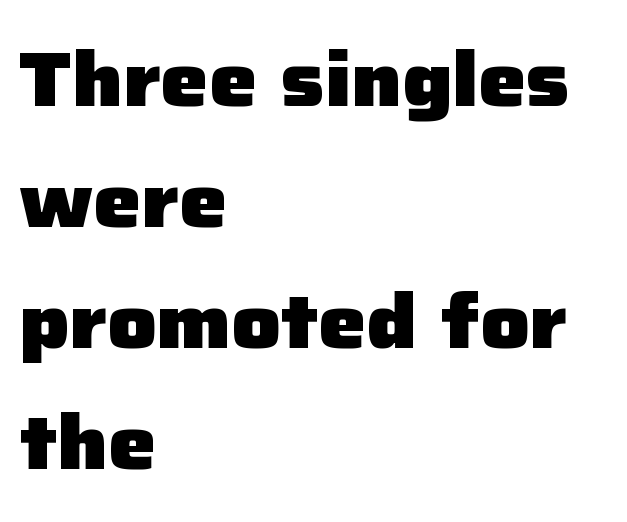
The image shows 76 px heavy sans-serif type, upright; set left-aligned, normal line spacing (1.59x), normal letter spacing, not underlined; low stroke contrast and a medium x-height.
